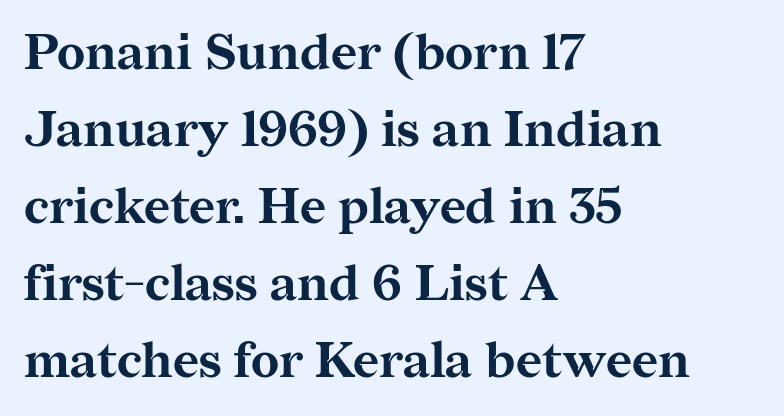
This sample uses an upright cut, with every glyph sitting square on the baseline. A clean baseline with only descenders dipping below it. The block of text has a typical density, with ordinary space between rows. Left-aligned paragraph, ragged on the right. Are there feet on the stems? There are — it's a serif.
